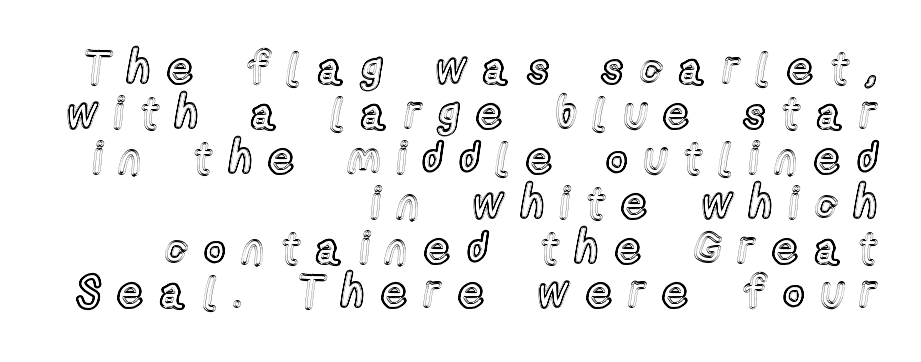
The image shows 44 px condensed type; set right-aligned, tight line spacing (1.02x), unusually wide letter spacing (+0.4 em), not underlined; a medium x-height.
